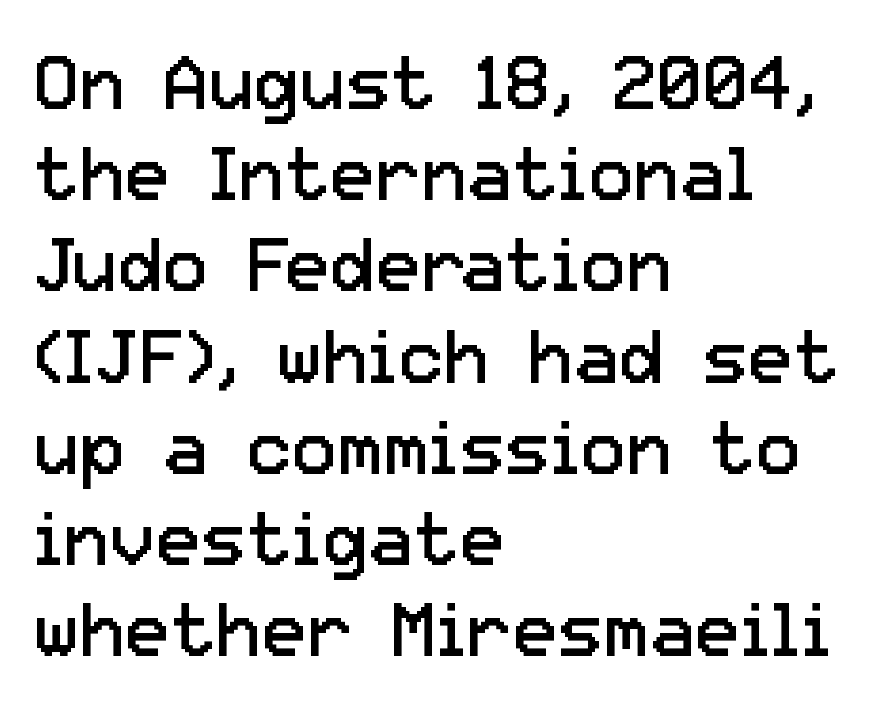
These lines keep a tight, regular rhythm from letter to letter. This rendering employs a face without finishing strokes, i.e., a sans-serif. The area under the type is left untouched. Line starts are locked; line ends wander. These glyphs show unthickened strokes, regular width or finer.
